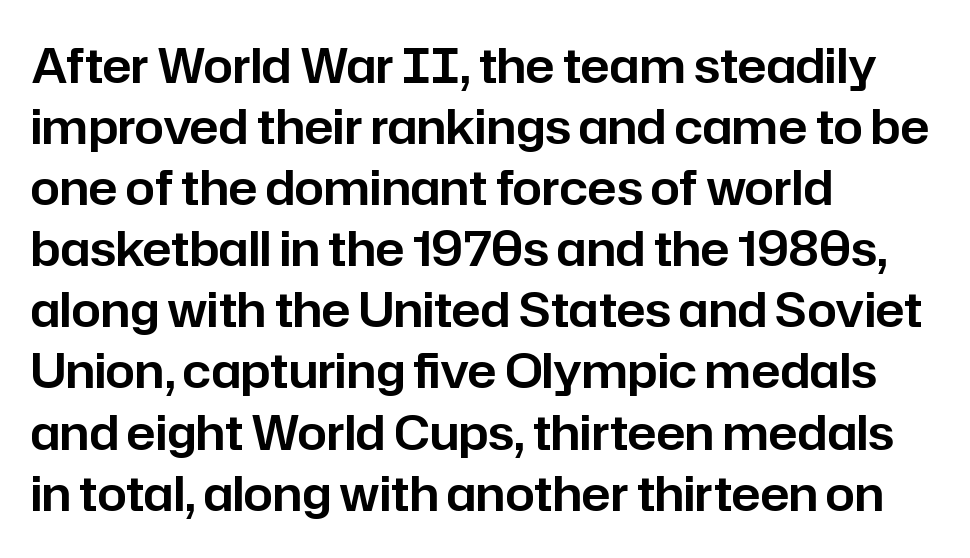
The image shows 47 px sans-serif type, upright; set left-aligned, normal line spacing (1.3x), normal letter spacing, not underlined; low stroke contrast and a medium x-height.
